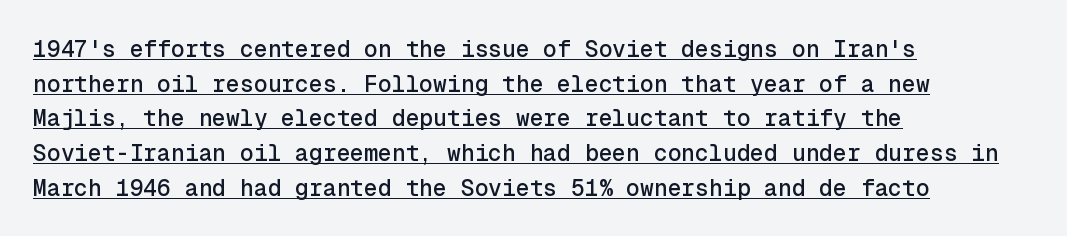
{"italic": "no", "underline": "yes", "align": "left", "line_spacing": "normal", "line_spacing_ratio": 1.51, "letter_spacing": "normal", "letter_spacing_em": 0.0, "glyph_px": 23}
